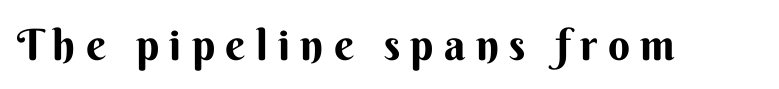
{"serif": "no", "italic": "no", "bold": "yes", "weight": "bold", "width": "normal", "stroke_contrast": "medium", "x_height": "small", "monospaced": "no", "underline": "no", "letter_spacing": "wide", "letter_spacing_em": 0.24, "glyph_px": 43}
